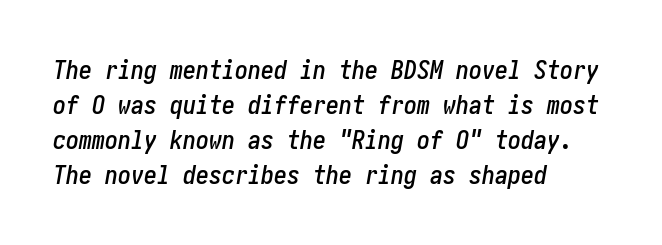
{"italic": "yes", "lean": "right", "slant_degrees": 10, "underline": "no", "align": "left", "line_spacing": "normal", "line_spacing_ratio": 1.34, "letter_spacing": "normal", "letter_spacing_em": 0.0, "glyph_px": 26}
